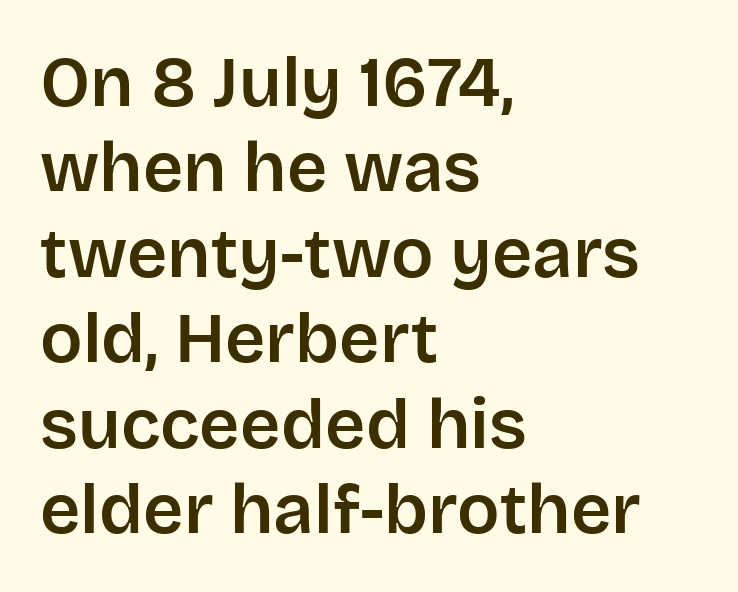
{"serif": "no", "italic": "no", "width": "normal", "stroke_contrast": "low", "x_height": "large", "monospaced": "no", "underline": "no", "align": "left", "line_spacing_ratio": 1.22, "letter_spacing": "normal", "letter_spacing_em": 0.0, "glyph_px": 70}
